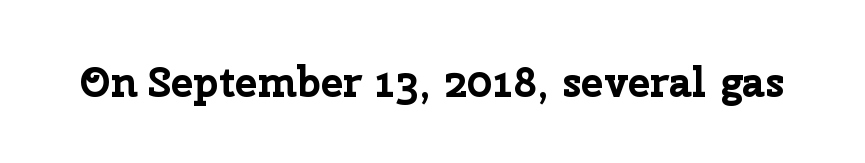
{"serif": "no", "italic": "no", "bold": "yes", "weight": "bold", "width": "normal", "stroke_contrast": "low", "x_height": "medium", "monospaced": "no", "underline": "no", "letter_spacing": "normal", "letter_spacing_em": 0.0, "glyph_px": 42}
